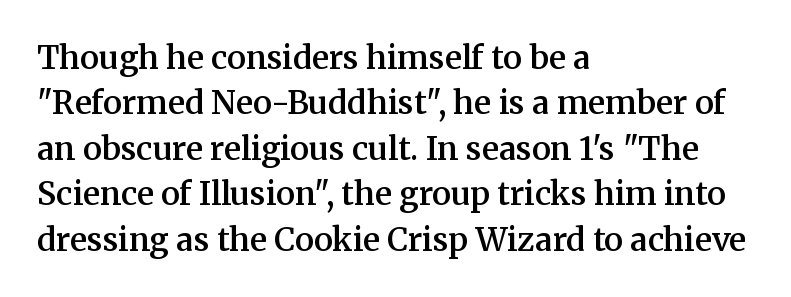
{"serif": "yes", "italic": "no", "bold": "semi", "weight": "semibold", "width": "normal", "stroke_contrast": "medium", "x_height": "medium", "monospaced": "no", "underline": "no", "align": "left", "line_spacing": "normal", "line_spacing_ratio": 1.42, "letter_spacing": "normal", "letter_spacing_em": 0.0, "glyph_px": 32}
